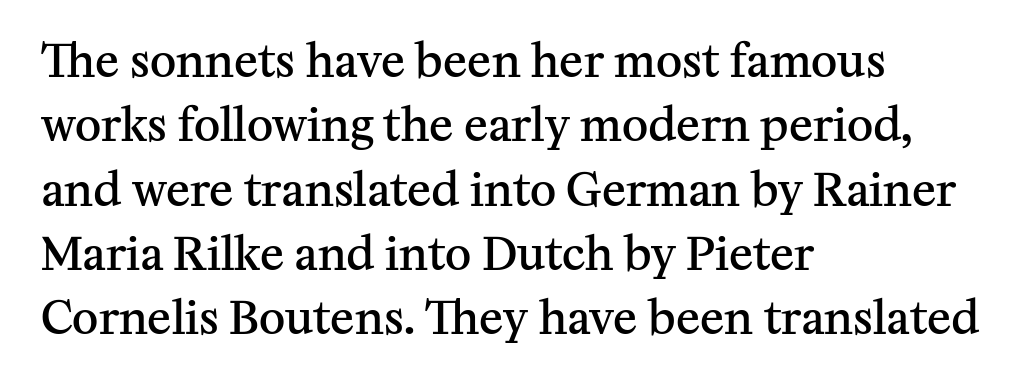
Q: Is the text bold? A: Semi-bold.
Q: Is the text italic (slanted)? A: No, it is upright.
Q: Is the typeface a serif or a sans-serif typeface? A: Serif.
Q: Is the text underlined? A: No.
Q: How is the paragraph aligned? A: Left-aligned.
Q: Is the spacing between letters normal or unusually wide? A: Normal.
Q: Is the spacing between lines tight, normal or loose? A: Normal.
Q: Width (condensed, normal, or wide)? A: Normal.
Q: Stroke contrast? A: Medium.
Q: x-height? A: Medium.
Q: Monospaced? A: No.
